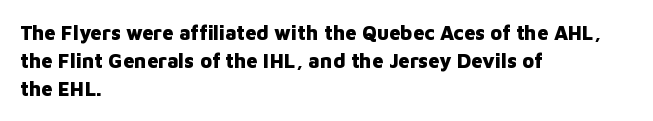
Its strokes are broad and dark, the hallmark of bold type. Plain, unruled lines of type. The paragraph shown leans on its left margin. Reading down the column, the eye jumps a familiar distance to each next line. Vertical strokes here are truly vertical.
